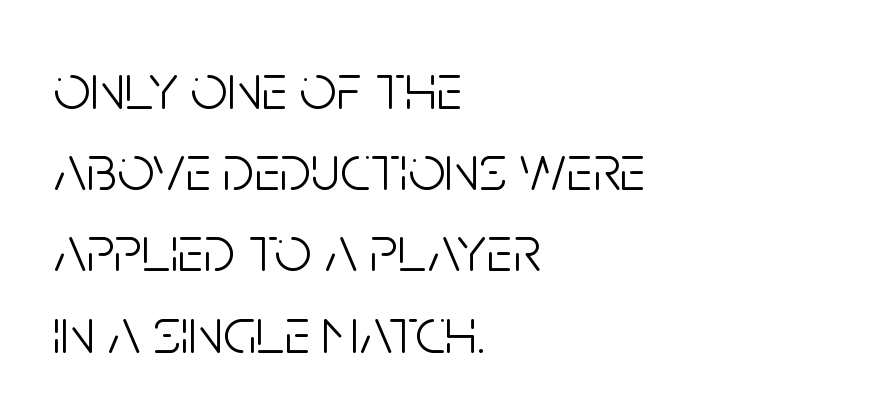
The image shows 65 px light, condensed sans-serif type, upright; set left-aligned, normal line spacing (1.25x), normal letter spacing, not underlined; low stroke contrast and a large x-height.
